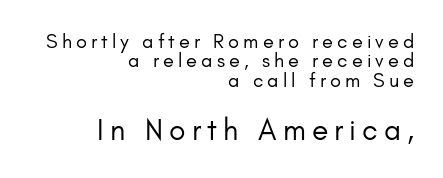
Q: Is the text bold? A: No.
Q: Is the text italic (slanted)? A: No, it is upright.
Q: Is the typeface a serif or a sans-serif typeface? A: Sans-serif.
Q: Is the text underlined? A: No.
Q: How is the paragraph aligned? A: Right-aligned.
Q: Is the spacing between letters normal or unusually wide? A: Unusually wide.
Q: Is the spacing between lines tight, normal or loose? A: Tight.
Q: Which block of text is set in a larger size, the first (top) or the second (bottom)? A: The second (bottom) one.
Q: Width (condensed, normal, or wide)? A: Normal.
Q: Stroke contrast? A: Low.
Q: x-height? A: Small.
Q: Monospaced? A: No.
